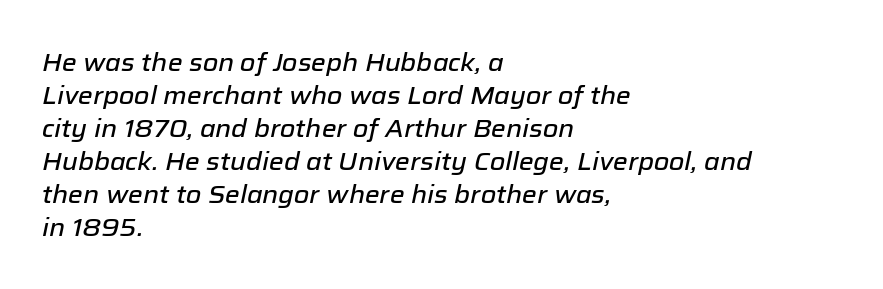
{"italic": "yes", "lean": "right", "slant_degrees": 12, "underline": "no", "align": "left", "line_spacing": "normal", "line_spacing_ratio": 1.32, "letter_spacing": "normal", "letter_spacing_em": 0.0, "glyph_px": 25}
